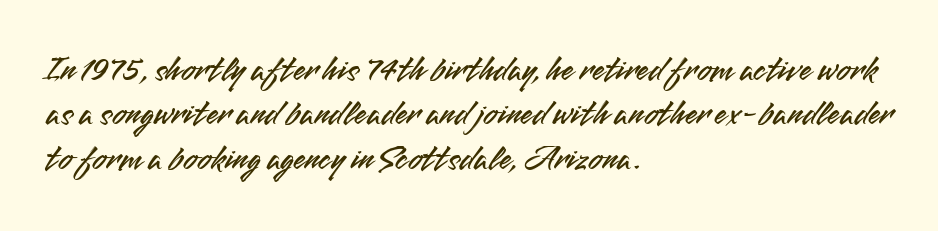
Leftover space on each line is placed entirely after the last word. The zone under the glyphs is completely vacant. Stroke terminals: plain, sans-serif.
